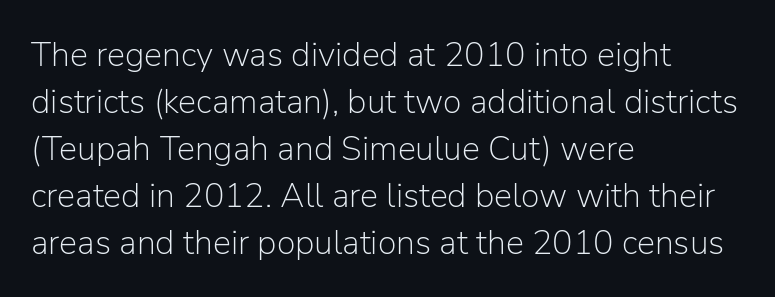
{"serif": "no", "italic": "no", "bold": "no", "weight": "light", "width": "normal", "stroke_contrast": "low", "x_height": "medium", "monospaced": "no", "underline": "no", "align": "left", "line_spacing": "normal", "line_spacing_ratio": 1.38, "letter_spacing": "normal", "letter_spacing_em": 0.0, "glyph_px": 34}
